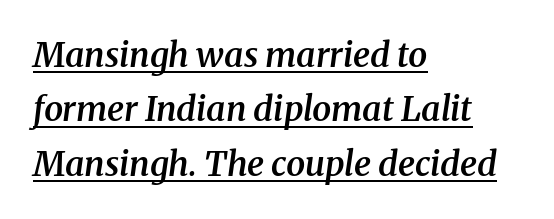
Q: Is the text bold? A: Semi-bold.
Q: Is the text italic (slanted)? A: Yes, it leans right by about 8 degrees.
Q: Is the typeface a serif or a sans-serif typeface? A: Serif.
Q: Is the text underlined? A: Yes.
Q: How is the paragraph aligned? A: Left-aligned.
Q: Is the spacing between letters normal or unusually wide? A: Normal.
Q: Is the spacing between lines tight, normal or loose? A: Normal.
Q: Width (condensed, normal, or wide)? A: Normal.
Q: Stroke contrast? A: Medium.
Q: x-height? A: Medium.
Q: Monospaced? A: No.
